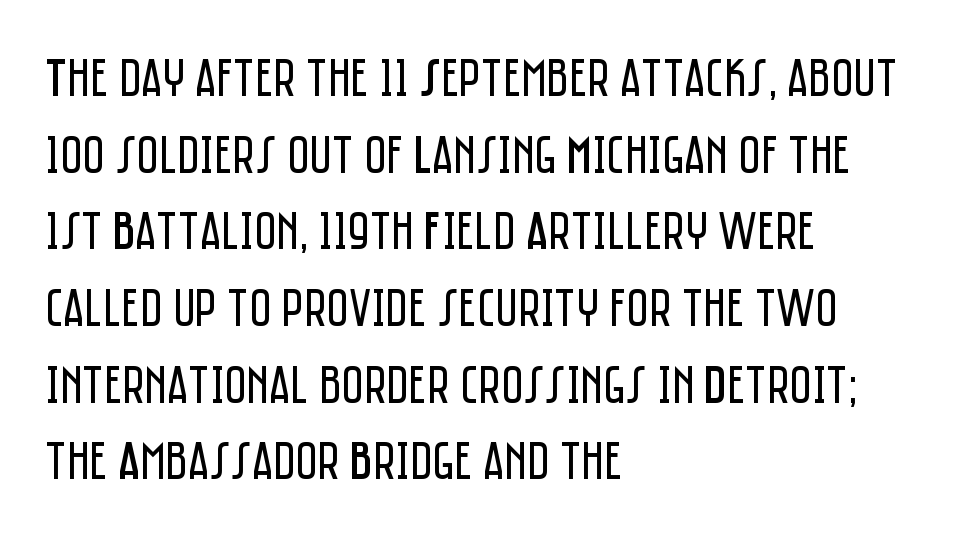
Q: Is the text bold? A: No.
Q: Is the text italic (slanted)? A: No, it is upright.
Q: Is the typeface a serif or a sans-serif typeface? A: Sans-serif.
Q: Is the text underlined? A: No.
Q: How is the paragraph aligned? A: Left-aligned.
Q: Is the spacing between letters normal or unusually wide? A: Normal.
Q: Is the spacing between lines tight, normal or loose? A: Normal.
Q: Width (condensed, normal, or wide)? A: Condensed.
Q: Stroke contrast? A: Low.
Q: x-height? A: Large.
Q: Monospaced? A: No.
